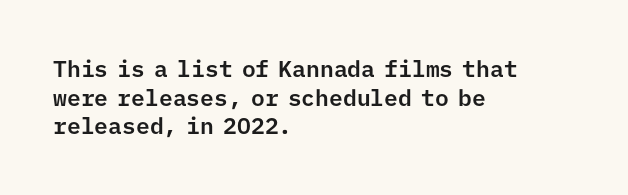
Each line starts at the same left margin while the right side varies. This sample uses plain, unmodified letter spacing. Only glyphs here, with clear space below each row. The letters stand upright; this is a roman face.
